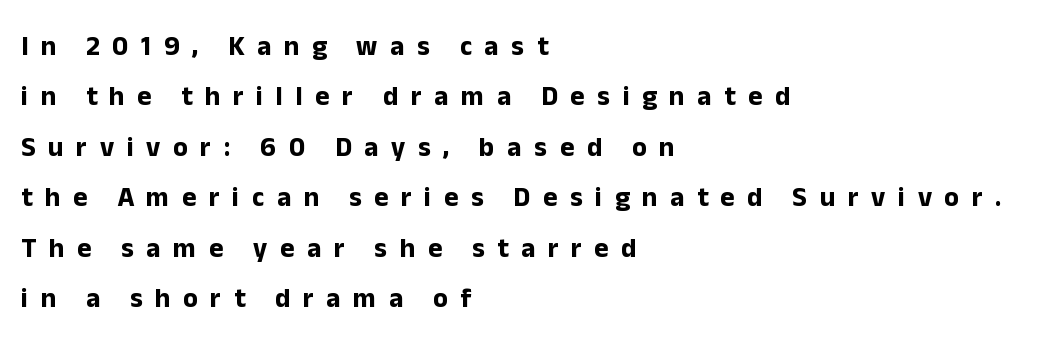
Designer's note — italics off, roman on. Unmarked baselines from the first word to the last. The type is letterspaced generously, with wide tracking. Summary of weight: heavy, a full bold. The compositor pushed each line to the left boundary.
